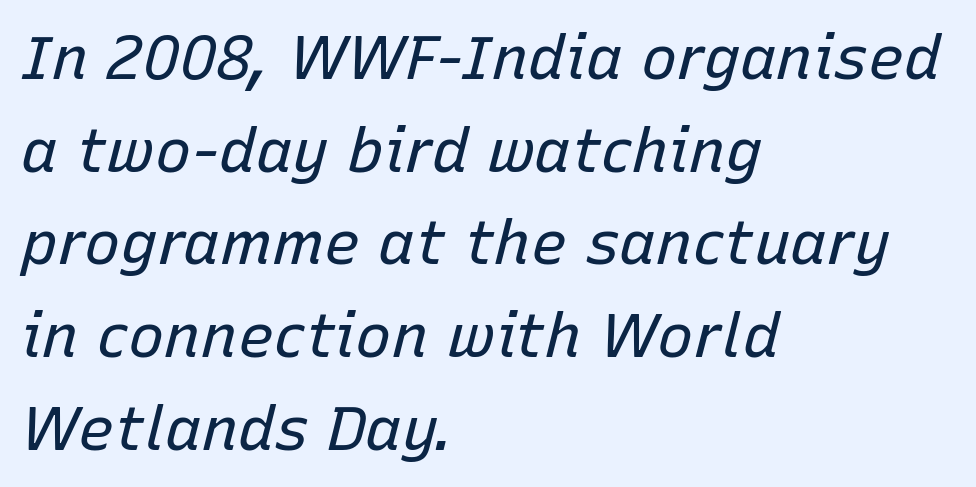
Q: Is the text bold? A: No.
Q: Is the text italic (slanted)? A: Yes, it leans right by about 15 degrees.
Q: Is the text underlined? A: No.
Q: How is the paragraph aligned? A: Left-aligned.
Q: Is the spacing between letters normal or unusually wide? A: Normal.
Q: Is the spacing between lines tight, normal or loose? A: Normal.
Q: Width (condensed, normal, or wide)? A: Normal.
Q: Stroke contrast? A: Low.
Q: x-height? A: Medium.
Q: Monospaced? A: No.
